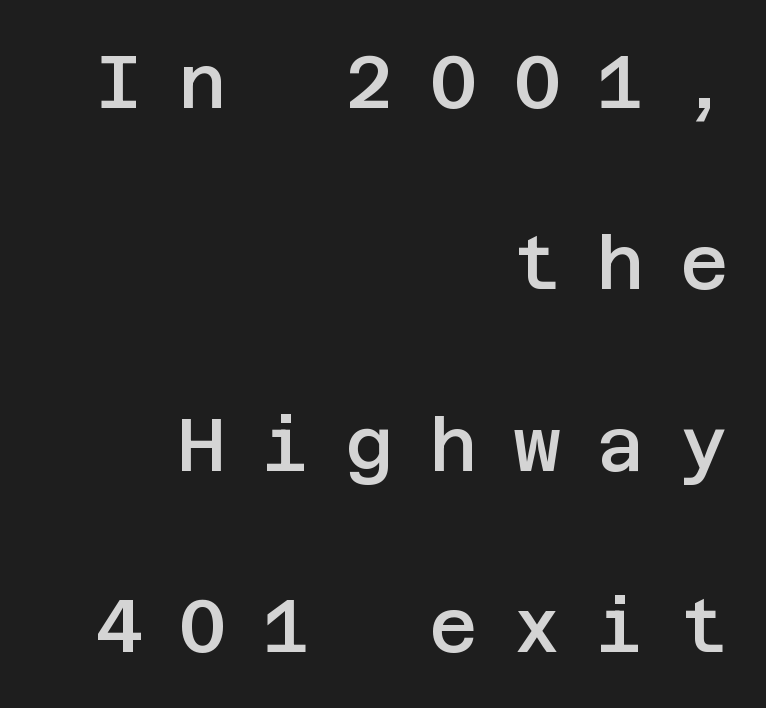
Q: Is the text bold? A: Semi-bold.
Q: Is the text italic (slanted)? A: No, it is upright.
Q: Is the typeface a serif or a sans-serif typeface? A: Sans-serif.
Q: Is the text underlined? A: No.
Q: How is the paragraph aligned? A: Right-aligned.
Q: Is the spacing between letters normal or unusually wide? A: Unusually wide.
Q: Is the spacing between lines tight, normal or loose? A: Loose.
Q: Width (condensed, normal, or wide)? A: Normal.
Q: Stroke contrast? A: Low.
Q: x-height? A: Large.
